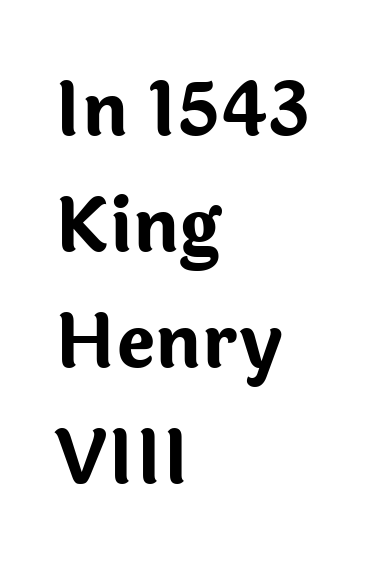
{"serif": "no", "italic": "no", "bold": "yes", "weight": "bold", "width": "normal", "stroke_contrast": "low", "x_height": "medium", "monospaced": "no", "underline": "no", "align": "left", "line_spacing": "normal", "line_spacing_ratio": 1.59, "letter_spacing": "normal", "letter_spacing_em": 0.0, "glyph_px": 73}
